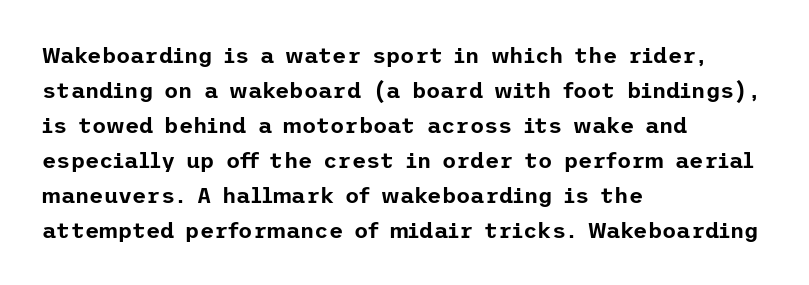
The vertical gap from one line to the next is medium. In terms of posture, this sample is upright. The ragged edge is on the right, which tells us the setting is flush left. Look at the tracking — it's just the regular setting, nothing added. Only glyphs here, with clear space below each row.
